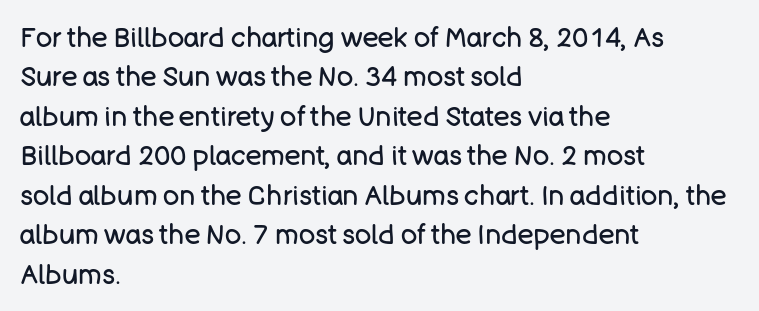
The image shows 27 px text type, upright; set left-aligned, normal line spacing (1.46x), normal letter spacing, not underlined.
